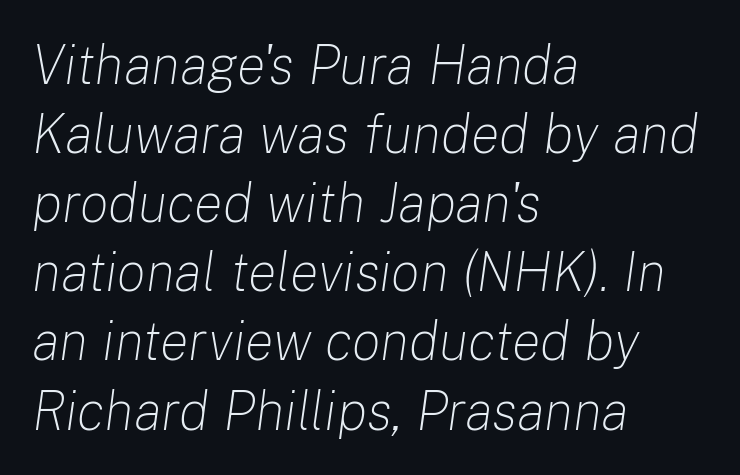
{"italic": "yes", "lean": "right", "slant_degrees": 8, "bold": "no", "weight": "light", "width": "normal", "stroke_contrast": "low", "x_height": "medium", "monospaced": "no", "underline": "no", "align": "left", "line_spacing": "normal", "line_spacing_ratio": 1.28, "letter_spacing": "normal", "letter_spacing_em": 0.0, "glyph_px": 54}
